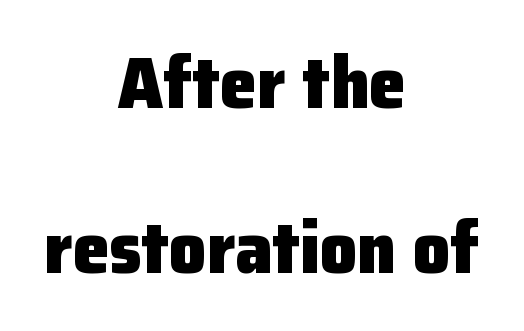
Anything drawn beneath the words? Only blank space. The font is running at its bold setting. Default kerning and tracking; the words read as compact shapes. The rendering shows plain stroke endings on the letterforms — a sans-serif design. Rows of type keep a wide berth in the vertical direction.
